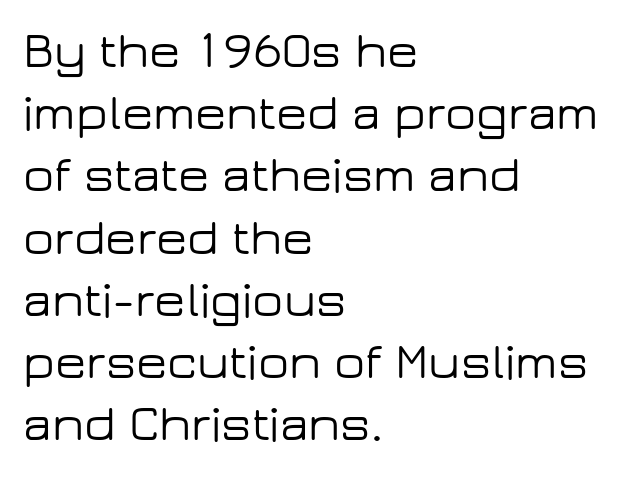
{"serif": "no", "italic": "no", "width": "wide", "stroke_contrast": "low", "x_height": "medium", "monospaced": "no", "underline": "no", "align": "left", "line_spacing_ratio": 1.22, "letter_spacing": "normal", "letter_spacing_em": 0.0, "glyph_px": 51}
